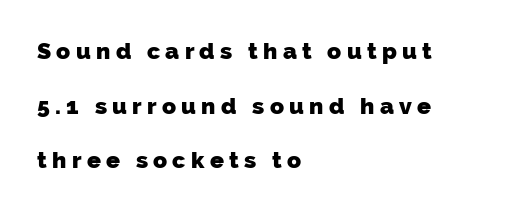
Q: Is the text bold? A: Yes.
Q: Is the text underlined? A: No.
Q: How is the paragraph aligned? A: Left-aligned.
Q: Is the spacing between letters normal or unusually wide? A: Unusually wide.
Q: Is the spacing between lines tight, normal or loose? A: Loose.
